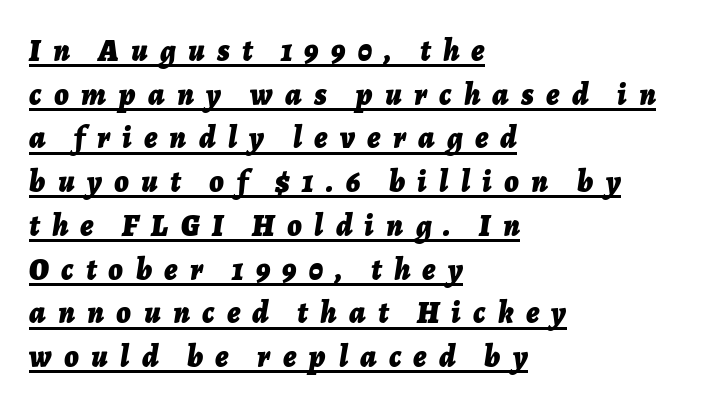
The image shows 31 px bold type, italic (leaning right); set left-aligned, normal line spacing (1.41x), unusually wide letter spacing (+0.4 em), underlined; low stroke contrast and a medium x-height.
